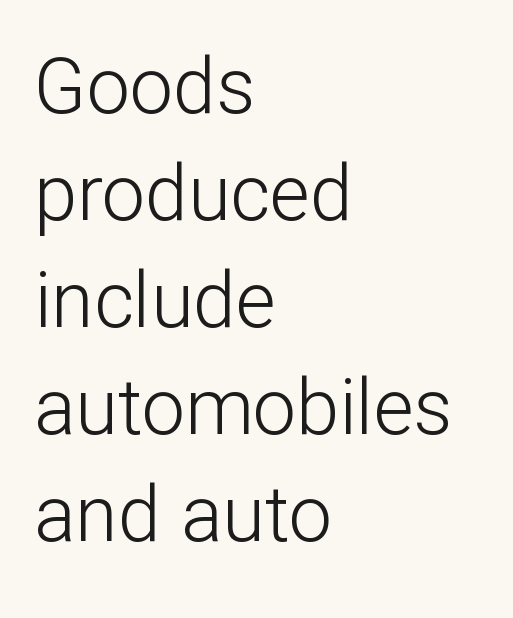
{"serif": "no", "italic": "no", "bold": "no", "weight": "light", "width": "normal", "stroke_contrast": "low", "x_height": "medium", "monospaced": "no", "underline": "no", "align": "left", "line_spacing": "normal", "line_spacing_ratio": 1.39, "letter_spacing": "normal", "letter_spacing_em": 0.0, "glyph_px": 77}
